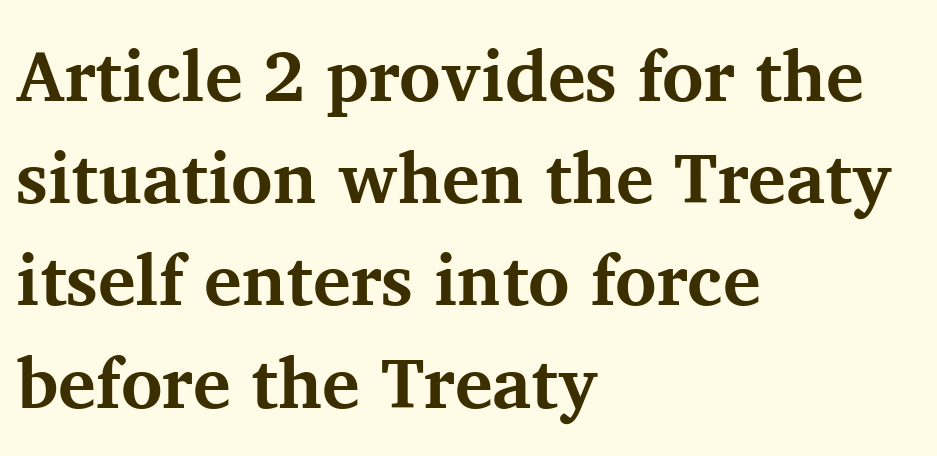
This sample uses plain, unmodified letter spacing. Underline: absent. No italicization has been applied; the sample stays upright. Notice how descenders clear the ascenders below comfortably — that's standard leading. Type style note: has serifs. The letters advance in unequal steps, a hallmark of proportional type.
